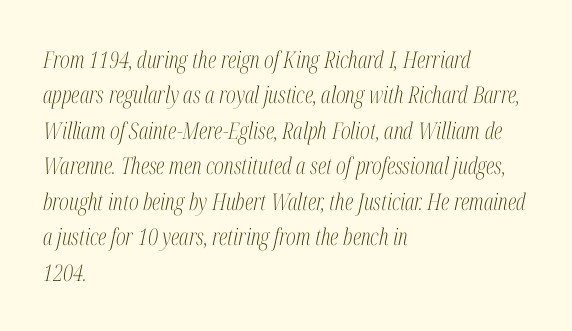
These lines stack with their left ends in a neat column. Honestly, the letter spacing is just normal — you wouldn't notice it. The space directly below the letters is spotless. The typesetting does not lean heavy: it is not bold. The passage shown stacks its lines at a standard gap.
